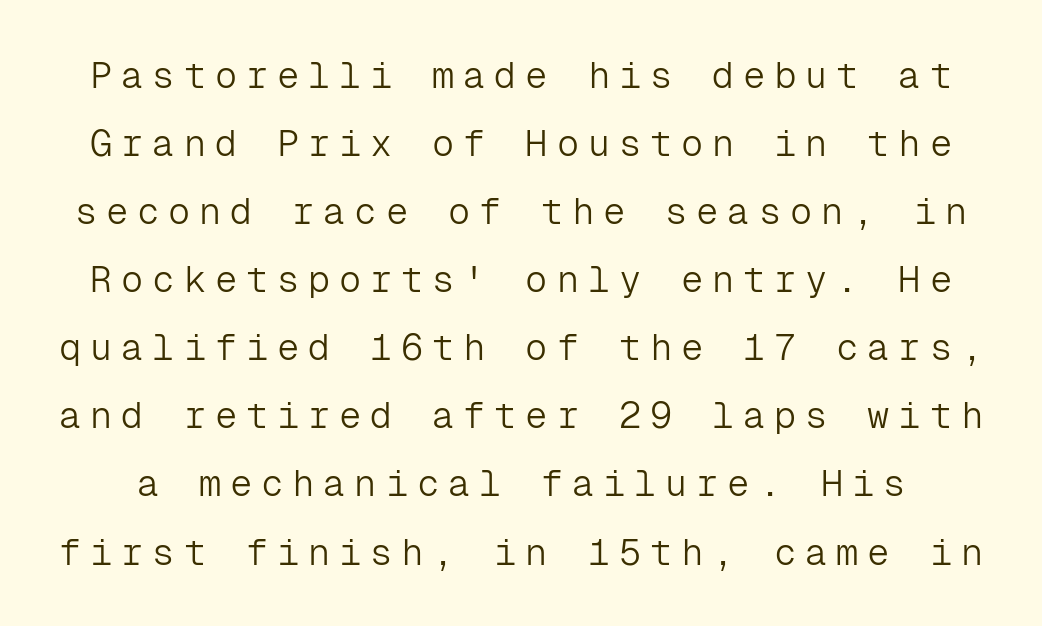
Underlining? Definitely not there. Nope, not italic — everything's standing straight. Here the glyphs are tracked loosely, breaking word shapes into spaced letters. The rendering uses typewriter-style spacing with identical character cells. Does the type have serifs? No, each stem ends abruptly. Stem width sits at or under what a default text font uses.
